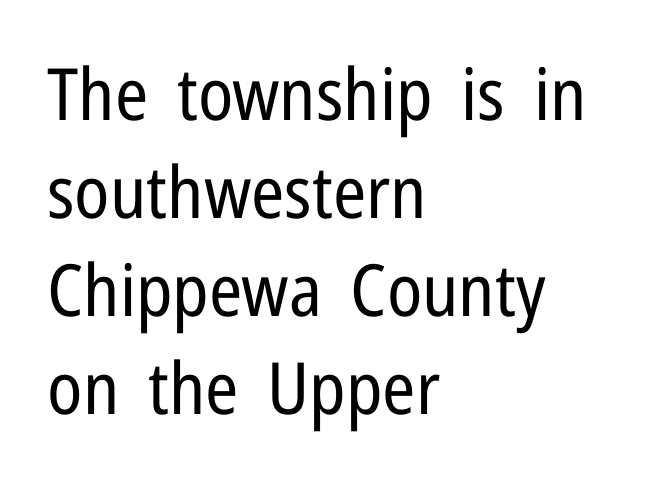
Horizontal bands of white between lines are of average thickness. A typesetter would mark this as roman, not italic. The passage shown is typed in a proportional face where columns would drift. No feet cap the strokes, marking this as sans-serif type.
